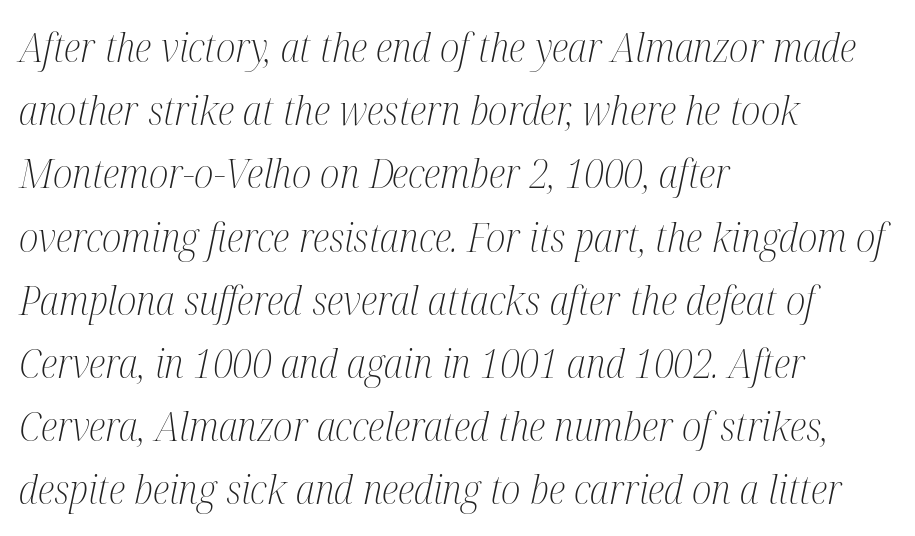
Q: Is the text bold? A: No.
Q: Is the text italic (slanted)? A: Yes, it leans right by about 12 degrees.
Q: Is the typeface a serif or a sans-serif typeface? A: Serif.
Q: Is the text underlined? A: No.
Q: How is the paragraph aligned? A: Left-aligned.
Q: Is the spacing between letters normal or unusually wide? A: Normal.
Q: Is the spacing between lines tight, normal or loose? A: Normal.
Q: Width (condensed, normal, or wide)? A: Condensed.
Q: Stroke contrast? A: Medium.
Q: x-height? A: Medium.
Q: Monospaced? A: No.
